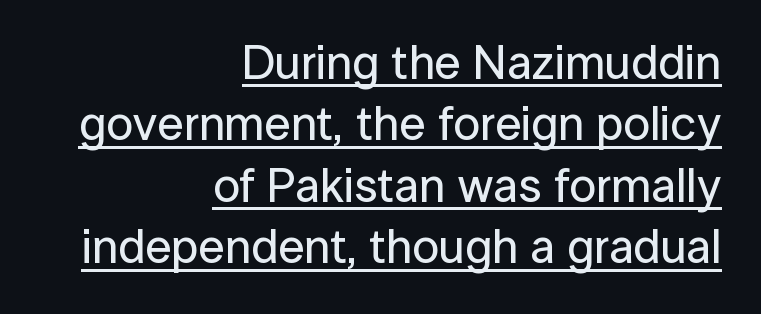
Q: Is the text italic (slanted)? A: No, it is upright.
Q: Is the typeface a serif or a sans-serif typeface? A: Sans-serif.
Q: Is the text underlined? A: Yes.
Q: How is the paragraph aligned? A: Right-aligned.
Q: Is the spacing between letters normal or unusually wide? A: Normal.
Q: Is the spacing between lines tight, normal or loose? A: Normal.
Q: Width (condensed, normal, or wide)? A: Normal.
Q: Stroke contrast? A: Low.
Q: x-height? A: Medium.
Q: Monospaced? A: No.
